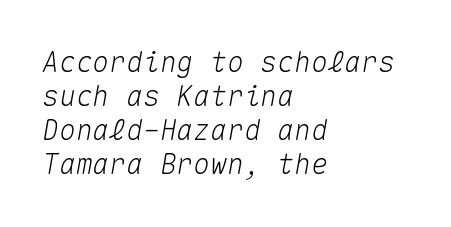
The image shows 28 px text type, italic (leaning right), monospaced; set left-aligned, line spacing 1.22x, normal letter spacing, not underlined; medium stroke contrast and a medium x-height.
